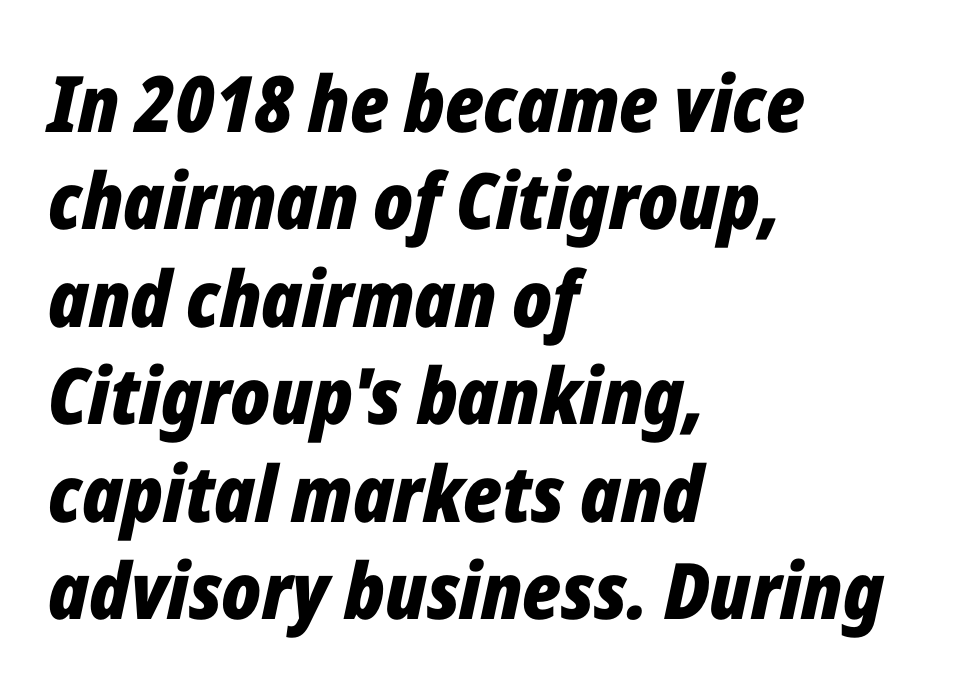
Q: Is the text bold? A: Yes.
Q: Is the text italic (slanted)? A: Yes, it leans right by about 12 degrees.
Q: Is the text underlined? A: No.
Q: How is the paragraph aligned? A: Left-aligned.
Q: Is the spacing between letters normal or unusually wide? A: Normal.
Q: Is the spacing between lines tight, normal or loose? A: Normal.
Q: Width (condensed, normal, or wide)? A: Condensed.
Q: Stroke contrast? A: Low.
Q: x-height? A: Medium.
Q: Monospaced? A: No.
